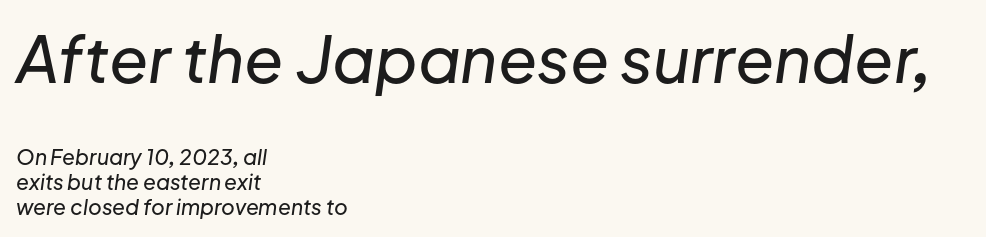
Q: Is the text italic (slanted)? A: Yes, it leans right by about 8 degrees.
Q: Is the text underlined? A: No.
Q: How is the paragraph aligned? A: Left-aligned.
Q: Is the spacing between letters normal or unusually wide? A: Normal.
Q: Which block of text is set in a larger size, the first (top) or the second (bottom)? A: The first (top) one.
Q: Width (condensed, normal, or wide)? A: Normal.
Q: Stroke contrast? A: Low.
Q: x-height? A: Medium.
Q: Monospaced? A: No.
